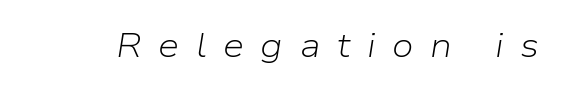
The image shows 34 px light type, italic (leaning right); set unusually wide letter spacing (+0.49 em), not underlined; low stroke contrast and a medium x-height.
